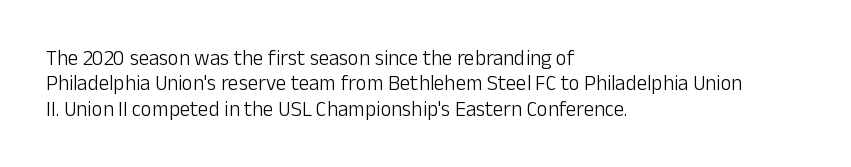
{"italic": "no", "bold": "no", "underline": "no", "align": "left", "line_spacing_ratio": 1.21, "letter_spacing": "normal", "letter_spacing_em": 0.0, "glyph_px": 21}
